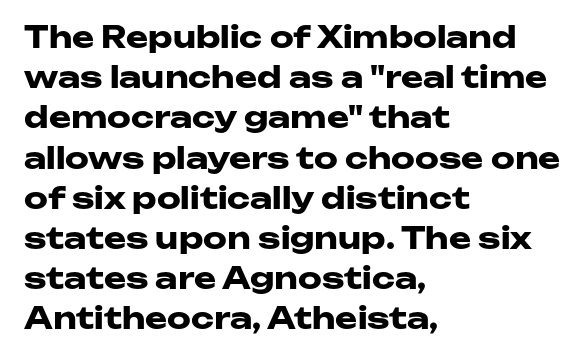
The image shows 30 px heavy, wide sans-serif type, upright; set left-aligned, normal line spacing (1.34x), normal letter spacing, not underlined; low stroke contrast and a medium x-height.
